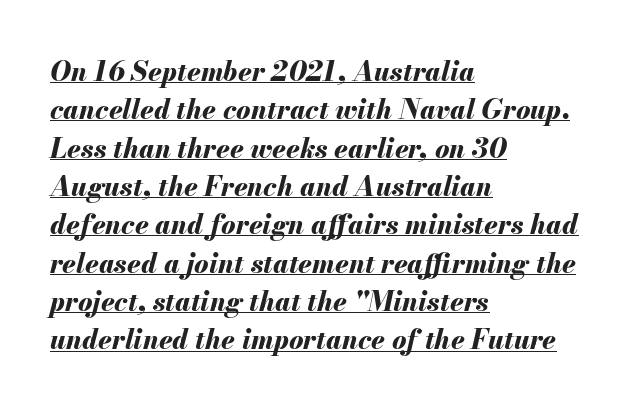
The image shows 27 px bold type, italic (leaning right); set left-aligned, normal line spacing (1.42x), normal letter spacing, underlined.
